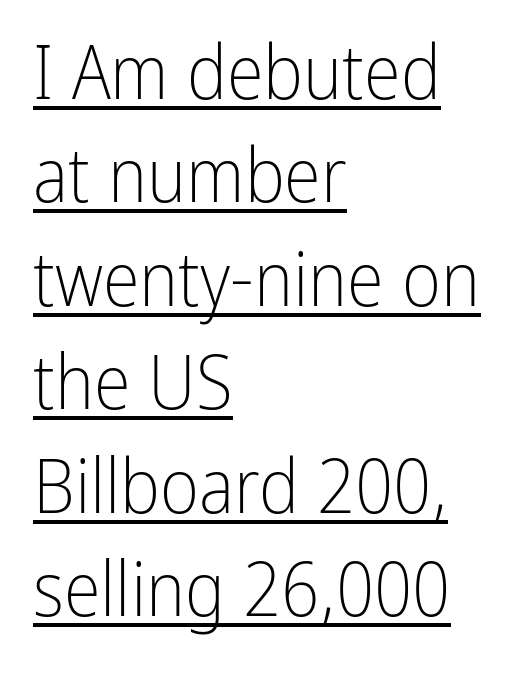
The image shows 75 px light, condensed sans-serif type, upright; set left-aligned, normal line spacing (1.38x), normal letter spacing, underlined; low stroke contrast and a medium x-height.
